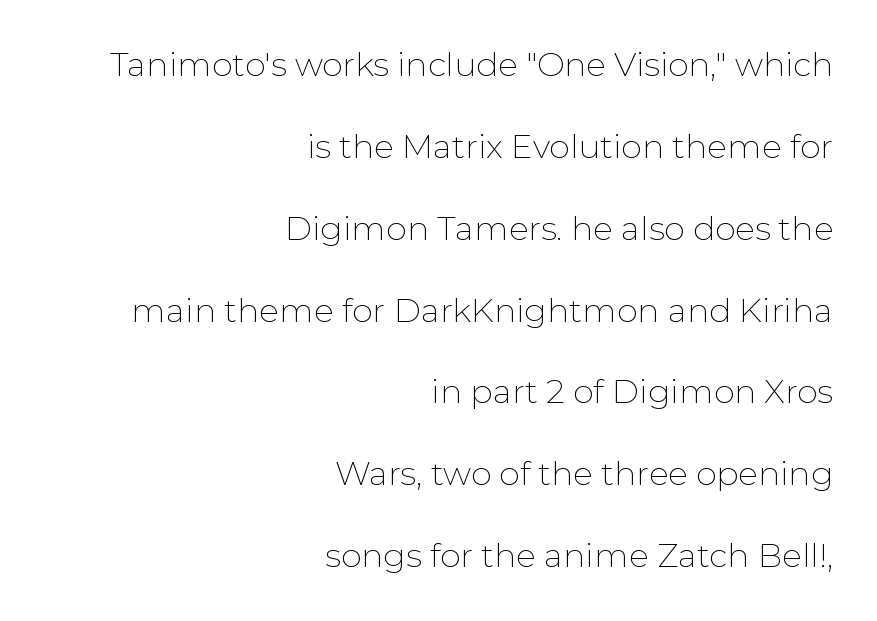
Summary of vertical rhythm: relaxed, with wide interline spacing. Right-aligned paragraph, ragged on the left. Ink coverage per letter is moderate at most. Underline: absent. Look at the bottom of the vertical strokes: they stop flat, with no serifs.
